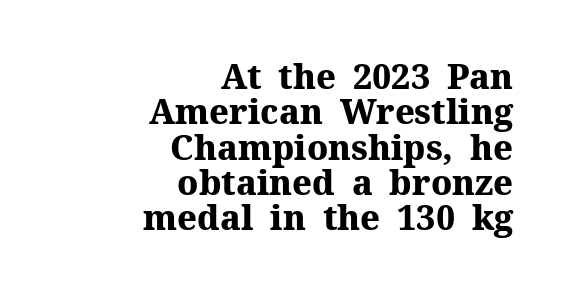
Q: Is the text bold? A: Yes.
Q: Is the text italic (slanted)? A: No, it is upright.
Q: Is the typeface a serif or a sans-serif typeface? A: Serif.
Q: Is the text underlined? A: No.
Q: How is the paragraph aligned? A: Right-aligned.
Q: Is the spacing between letters normal or unusually wide? A: Normal.
Q: Is the spacing between lines tight, normal or loose? A: Tight.
Q: Width (condensed, normal, or wide)? A: Normal.
Q: Stroke contrast? A: Medium.
Q: x-height? A: Medium.
Q: Monospaced? A: No.
